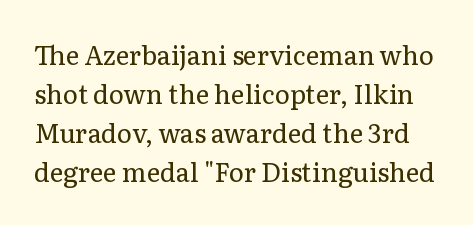
The font is comparable to plain body text, perhaps lighter. The lettering stays uniformly vertical, giving the passage a roman look. How are the letters spaced? Ordinarily, with no added tracking. The area under the type is left untouched. Normally led — the rows are evenly, conventionally spaced.
